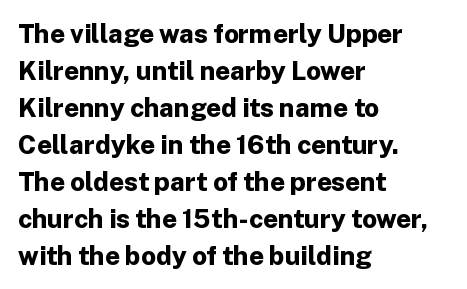
{"italic": "no", "bold": "yes", "underline": "no", "align": "left", "line_spacing": "normal", "line_spacing_ratio": 1.42, "letter_spacing": "normal", "letter_spacing_em": 0.0, "glyph_px": 26}
